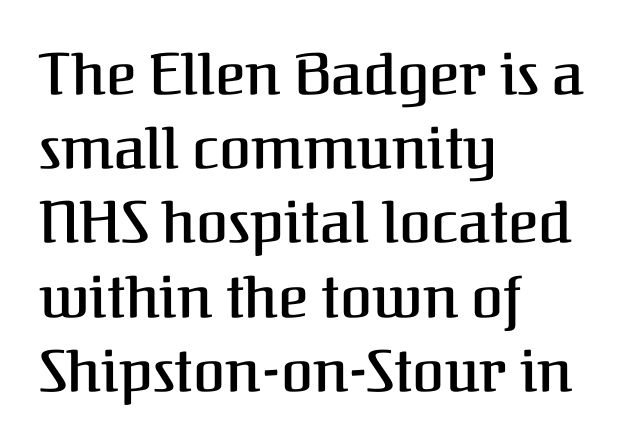
{"serif": "yes", "italic": "no", "bold": "semi", "weight": "semibold", "width": "normal", "stroke_contrast": "medium", "x_height": "medium", "monospaced": "no", "underline": "no", "align": "left", "line_spacing": "normal", "line_spacing_ratio": 1.28, "letter_spacing": "normal", "letter_spacing_em": 0.0, "glyph_px": 58}
